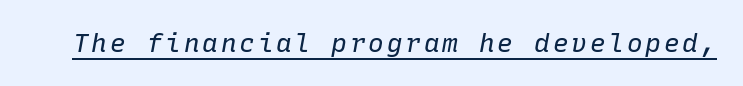
The cut favours lightness, reaching ordinary text weight at its darkest. Like a heading marked for emphasis, these lines bear an underscore. Italic? Definitely — the glyphs are oblique.
